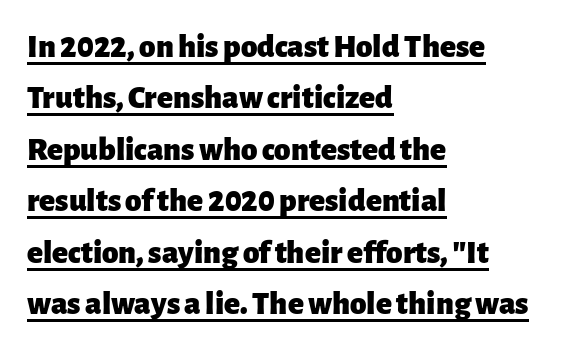
Q: Is the text bold? A: Yes.
Q: Is the text italic (slanted)? A: No, it is upright.
Q: Is the typeface a serif or a sans-serif typeface? A: Sans-serif.
Q: Is the text underlined? A: Yes.
Q: How is the paragraph aligned? A: Left-aligned.
Q: Is the spacing between letters normal or unusually wide? A: Normal.
Q: Is the spacing between lines tight, normal or loose? A: Normal.
Q: Width (condensed, normal, or wide)? A: Normal.
Q: Stroke contrast? A: Low.
Q: x-height? A: Medium.
Q: Monospaced? A: No.
